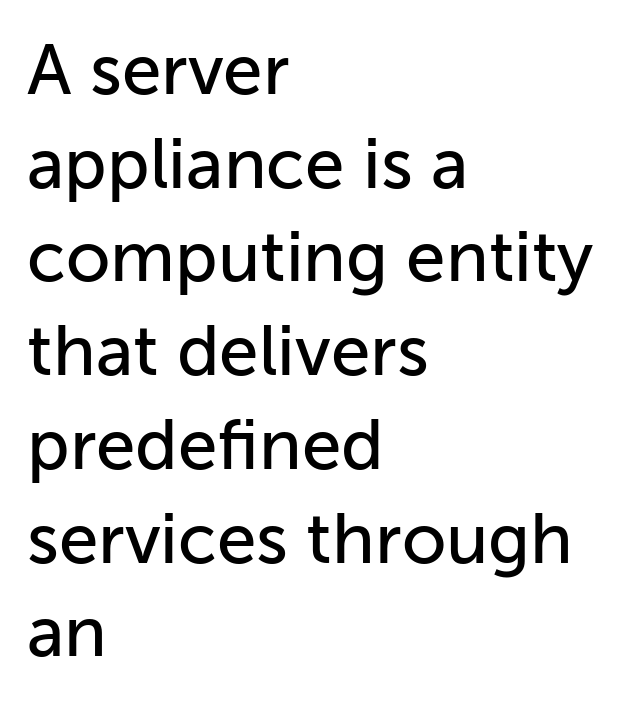
Q: Is the text italic (slanted)? A: No, it is upright.
Q: Is the typeface a serif or a sans-serif typeface? A: Sans-serif.
Q: Is the text underlined? A: No.
Q: How is the paragraph aligned? A: Left-aligned.
Q: Is the spacing between letters normal or unusually wide? A: Normal.
Q: Is the spacing between lines tight, normal or loose? A: Normal.
Q: Width (condensed, normal, or wide)? A: Normal.
Q: Stroke contrast? A: Low.
Q: x-height? A: Medium.
Q: Monospaced? A: No.
